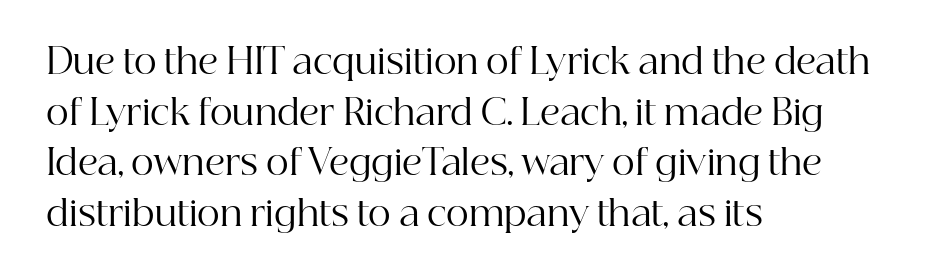
Type style note: has serifs. Line beginnings align vertically; line endings do not. Unmarked baselines from the first word to the last. Designer's note — italics off, roman on. These glyphs show unthickened strokes, regular width or finer. This sample has the flowing, uneven cadence of proportional lettering.
